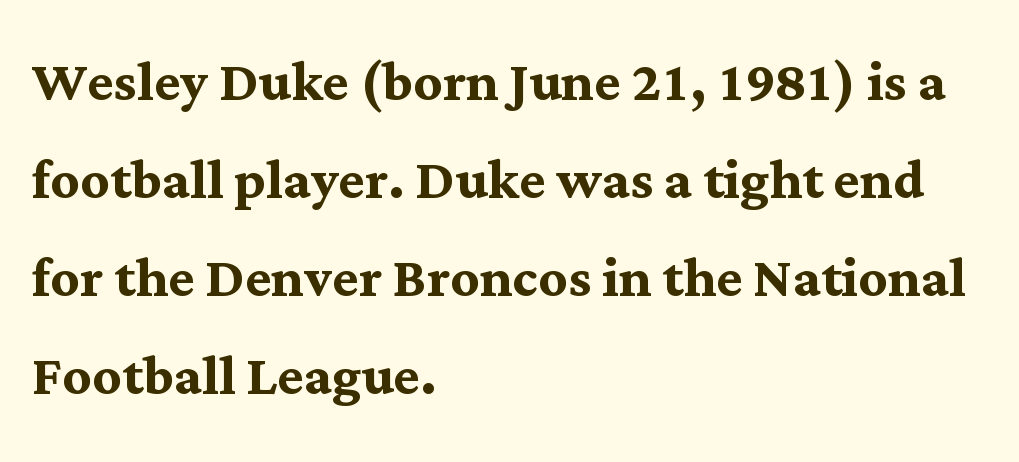
Q: Is the text bold? A: Yes.
Q: Is the text italic (slanted)? A: No, it is upright.
Q: Is the typeface a serif or a sans-serif typeface? A: Serif.
Q: Is the text underlined? A: No.
Q: How is the paragraph aligned? A: Left-aligned.
Q: Is the spacing between letters normal or unusually wide? A: Normal.
Q: Is the spacing between lines tight, normal or loose? A: Normal.
Q: Width (condensed, normal, or wide)? A: Normal.
Q: Stroke contrast? A: Medium.
Q: x-height? A: Medium.
Q: Monospaced? A: No.
